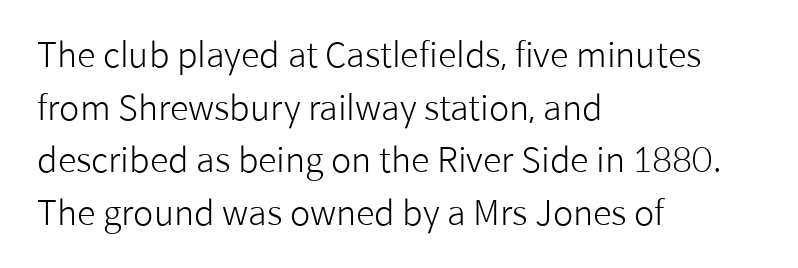
The image shows 34 px light sans-serif type, upright; set left-aligned, normal line spacing (1.55x), normal letter spacing, not underlined; low stroke contrast and a medium x-height.
